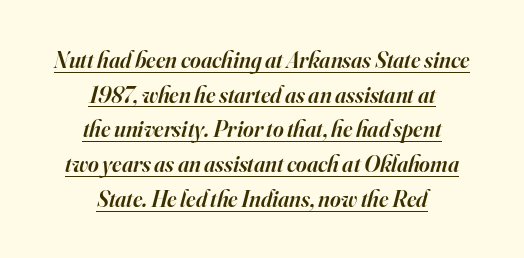
Q: Is the text bold? A: Semi-bold.
Q: Is the text italic (slanted)? A: Yes, it leans right by about 16 degrees.
Q: Is the text underlined? A: Yes.
Q: How is the paragraph aligned? A: Centered.
Q: Is the spacing between letters normal or unusually wide? A: Normal.
Q: Is the spacing between lines tight, normal or loose? A: Normal.
